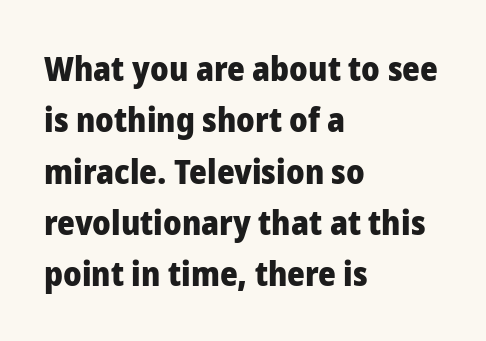
Q: Is the text bold? A: Yes.
Q: Is the text italic (slanted)? A: No, it is upright.
Q: Is the typeface a serif or a sans-serif typeface? A: Sans-serif.
Q: Is the text underlined? A: No.
Q: How is the paragraph aligned? A: Left-aligned.
Q: Is the spacing between letters normal or unusually wide? A: Normal.
Q: Is the spacing between lines tight, normal or loose? A: Normal.
Q: Width (condensed, normal, or wide)? A: Normal.
Q: Stroke contrast? A: Low.
Q: x-height? A: Medium.
Q: Monospaced? A: No.
